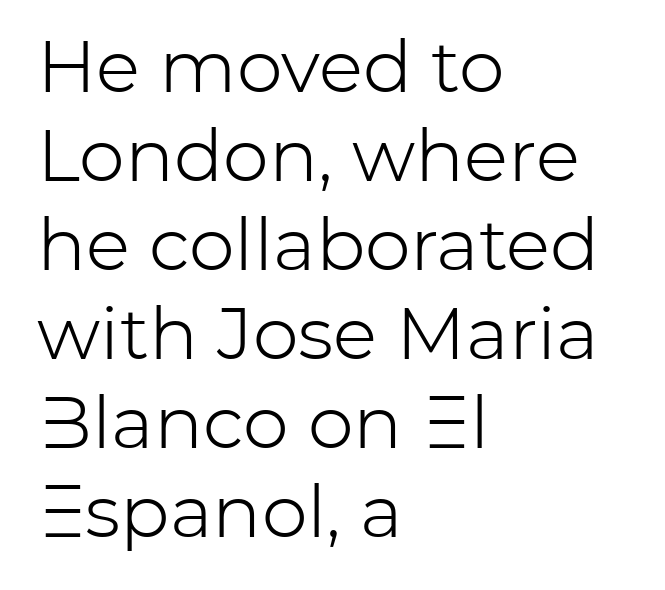
Caption: multi-line text, flush left, ragged right. Letters rest on an invisible, unmarked baseline. Spacing between characters is what you'd get straight out of the box. Weight class: somewhere from thin through regular.
